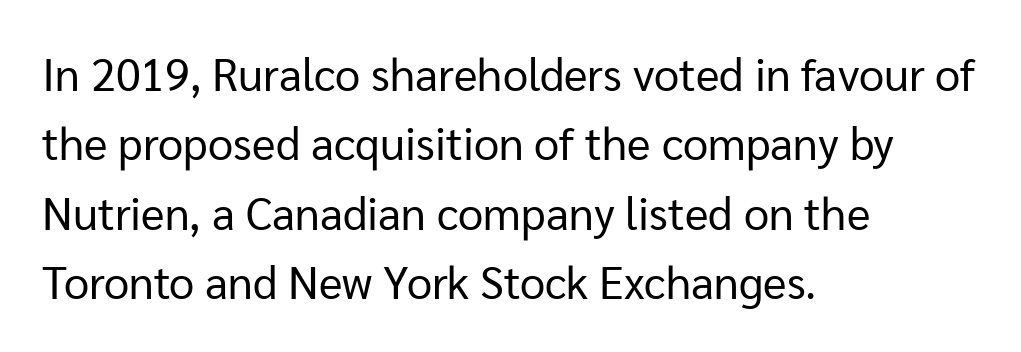
{"serif": "no", "italic": "no", "bold": "no", "weight": "regular", "width": "normal", "stroke_contrast": "low", "x_height": "medium", "monospaced": "no", "underline": "no", "align": "left", "line_spacing": "normal", "line_spacing_ratio": 1.54, "letter_spacing": "normal", "letter_spacing_em": 0.0, "glyph_px": 45}
